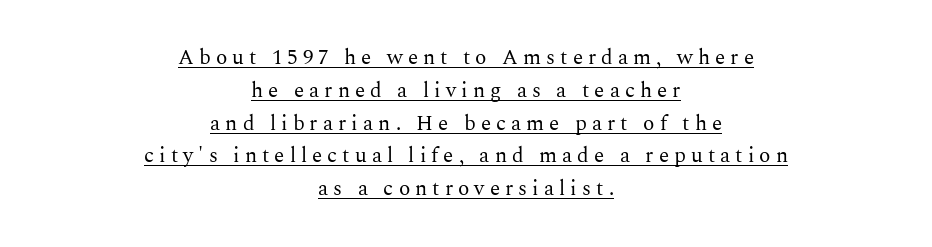
The lines in this sample share a center point and differ in where they start and stop. The font is comparable to plain body text, perhaps lighter. The sample's only ornament is a line tracing under the words. If you drew a line through each stem, it would be perfectly vertical.
